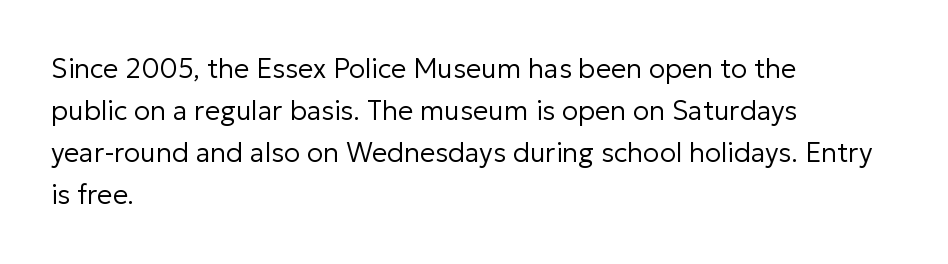
The image shows 27 px text type, upright; set left-aligned, normal line spacing (1.56x), normal letter spacing, not underlined.
